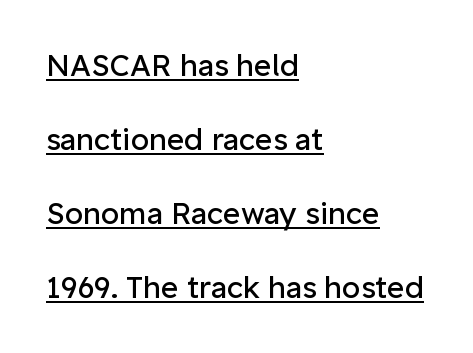
The image shows 30 px regular-weight sans-serif type, upright; set left-aligned, loose line spacing (2.47x), normal letter spacing, underlined; low stroke contrast and a medium x-height.
